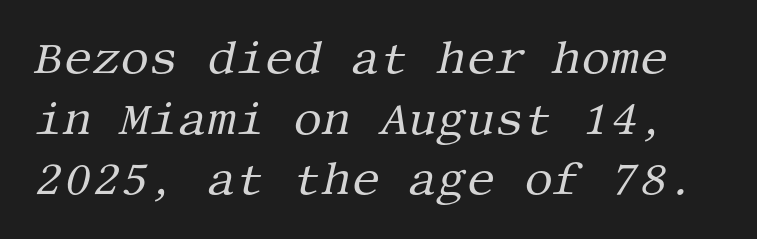
In terms of letterform style, serifs are clearly present. Students, note that the glyphs here touch the page at normal intervals. Is this a heavy cut? Hardly; it is regular or lighter. The leading is moderate, giving the passage an even texture.
